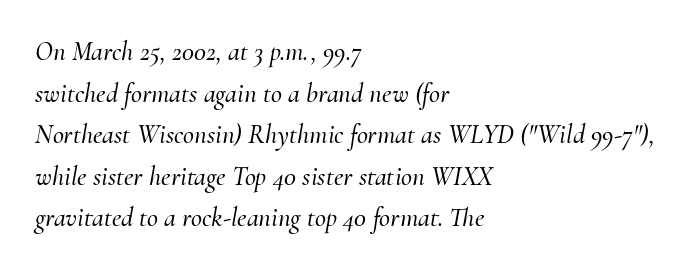
Each word holds together tightly as a unit, with standard inter-letter gaps. This sample keeps an unexceptional amount of space between lines. The zone under the glyphs is completely vacant. Designer's note — italics engaged. All the whitespace from short lines collects on the right.
